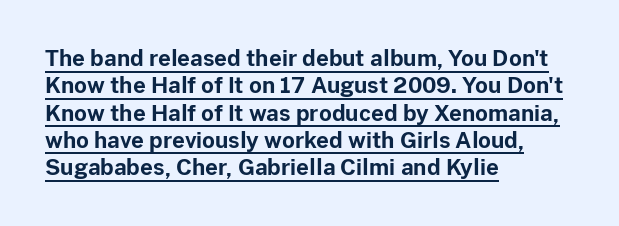
In terms of weight, the rendering is a true, heavy bold. This rendering uses left alignment, leaving the right contour irregular. The glyphs are accompanied by a horizontal stroke just below them. If you drew a line through each stem, it would be perfectly vertical. Honestly, the letter spacing is just normal — you wouldn't notice it.
